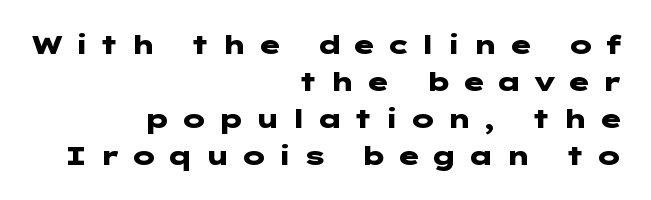
The type sits square on the baseline with zero lean. The space between consecutive lines is moderate. Does extra space separate the letters? Yes, quite a lot of it. The zone under the glyphs is completely vacant.
